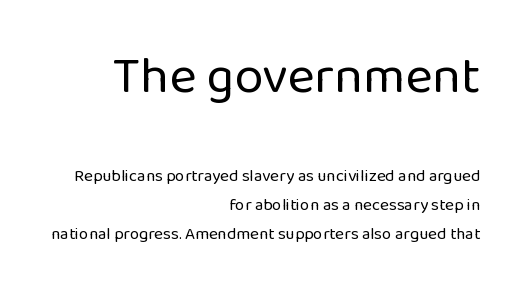
Glance below the letters and you will spot only blank space. Upright lettering throughout. The letterforms sit shoulder to shoulder at normal distance. Notice how descenders clear the ascenders below comfortably — that's standard leading.
